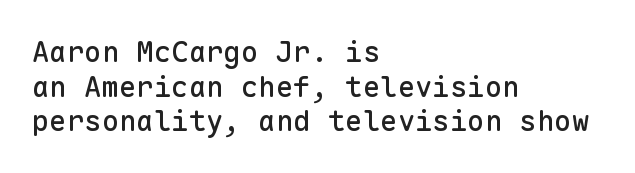
The image shows 29 px sans-serif type, upright, monospaced; set left-aligned, line spacing 1.19x, normal letter spacing, not underlined; low stroke contrast and a medium x-height.
